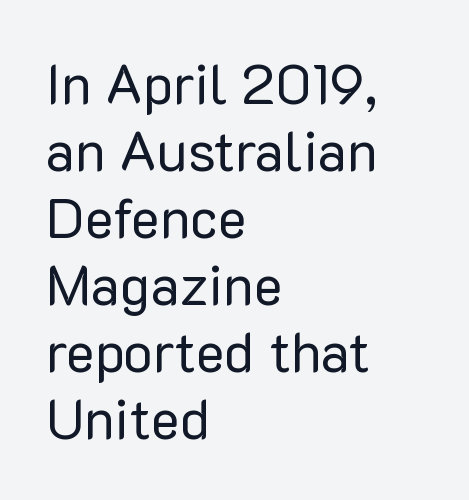
Q: Is the text bold? A: No.
Q: Is the text italic (slanted)? A: No, it is upright.
Q: Is the typeface a serif or a sans-serif typeface? A: Sans-serif.
Q: Is the text underlined? A: No.
Q: How is the paragraph aligned? A: Left-aligned.
Q: Is the spacing between letters normal or unusually wide? A: Normal.
Q: Width (condensed, normal, or wide)? A: Normal.
Q: Stroke contrast? A: Low.
Q: x-height? A: Medium.
Q: Monospaced? A: No.
